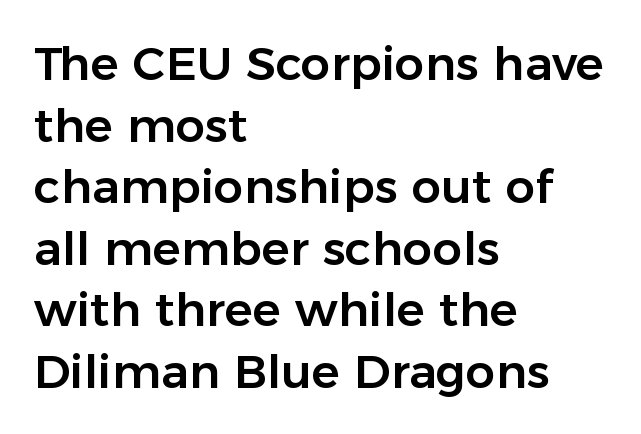
The image shows 47 px sans-serif type, upright; set left-aligned, normal line spacing (1.31x), normal letter spacing, not underlined; low stroke contrast and a medium x-height.
